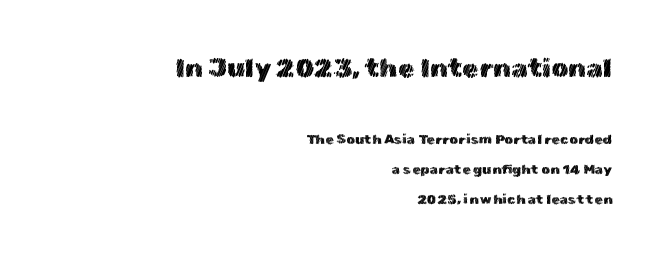
The image shows 27 px text type, upright; set right-aligned, loose line spacing (2.13x), normal letter spacing, not underlined; the first (top) block is 1.93x larger.
